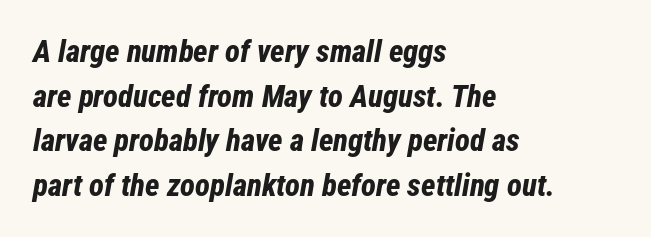
Quick note: italic. These lines carry a lot of weight — the face is fully bold. Proportional: the letters do not fall into vertical columns. The typesetter chose a ragged-right arrangement here.
